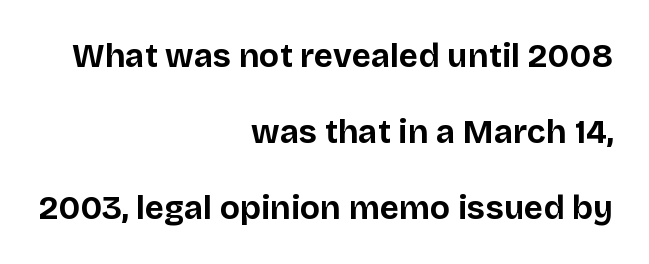
The lines in this sample share a right terminus and differ only in where they begin. Check where the strokes stop: nothing finishes them off — pure sans. No word sits above an underline. Nope, not italic — everything's standing straight.
